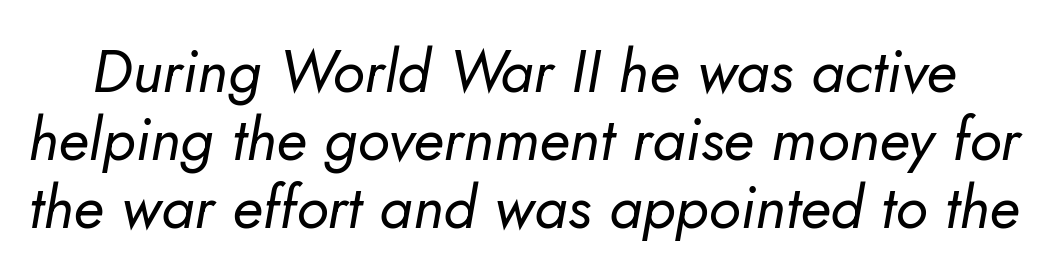
The image shows 60 px regular-weight type, italic (leaning right); set tight line spacing (1.13x), normal letter spacing, not underlined; low stroke contrast and a small x-height.
